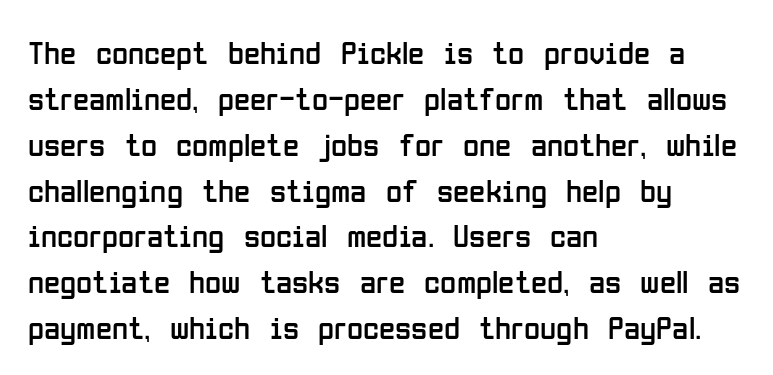
{"serif": "no", "italic": "no", "bold": "no", "weight": "regular", "width": "condensed", "stroke_contrast": "low", "x_height": "medium", "monospaced": "no", "underline": "no", "align": "left", "line_spacing": "normal", "line_spacing_ratio": 1.39, "letter_spacing": "normal", "letter_spacing_em": 0.0, "glyph_px": 33}
